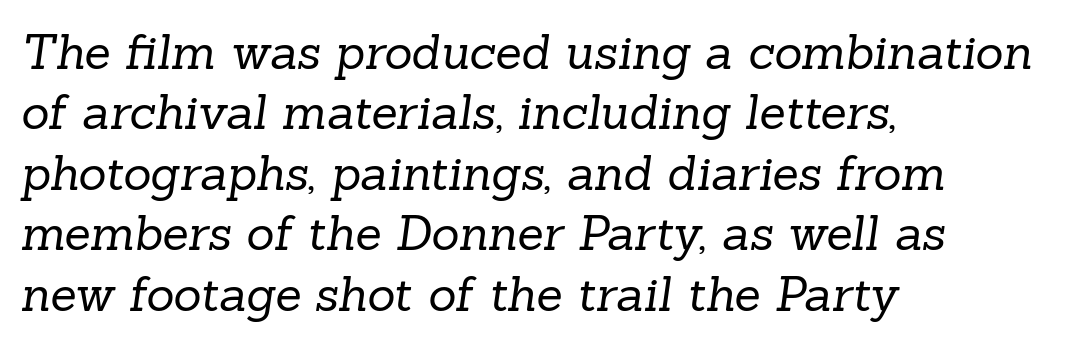
Does extra space separate the letters? No, they use regular spacing. The passage shown stacks its lines at a standard gap. Ink coverage per letter is moderate at most. Reading down the block, your eye returns to a fixed left position each line. The face used here is proportionally spaced, like ordinary book or web type.
